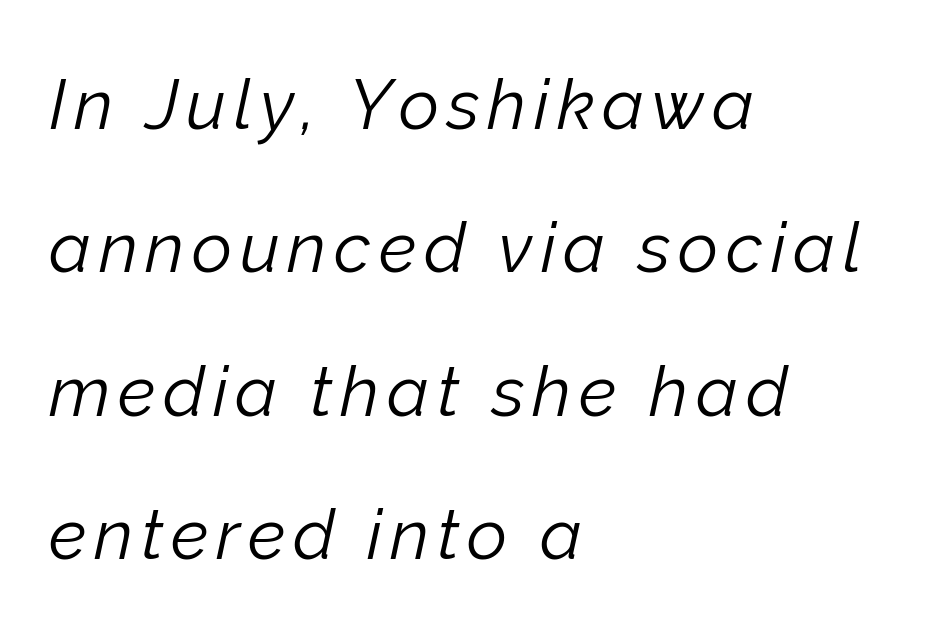
{"italic": "yes", "lean": "right", "slant_degrees": 12, "bold": "no", "weight": "light", "width": "normal", "stroke_contrast": "low", "x_height": "medium", "monospaced": "no", "underline": "no", "align": "left", "line_spacing": "loose", "line_spacing_ratio": 2.05, "glyph_px": 70}
